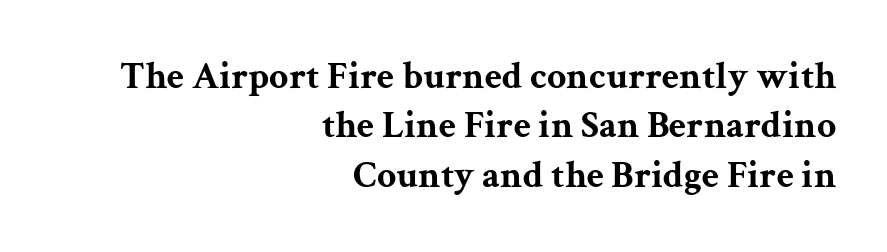
{"serif": "yes", "italic": "no", "bold": "yes", "weight": "bold", "width": "wide", "stroke_contrast": "medium", "x_height": "medium", "monospaced": "no", "underline": "no", "align": "right", "line_spacing": "normal", "line_spacing_ratio": 1.3, "letter_spacing": "normal", "letter_spacing_em": 0.0, "glyph_px": 38}
